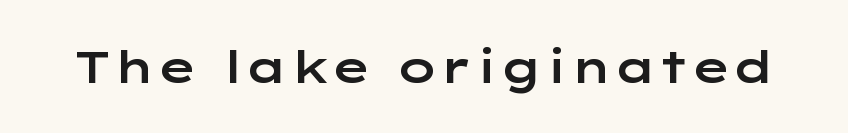
These lines are rendered in a variable-pitch font. Letter spacing: default. What kind of face is this? One without serifs — a sans. Nope, not italic — everything's standing straight.
